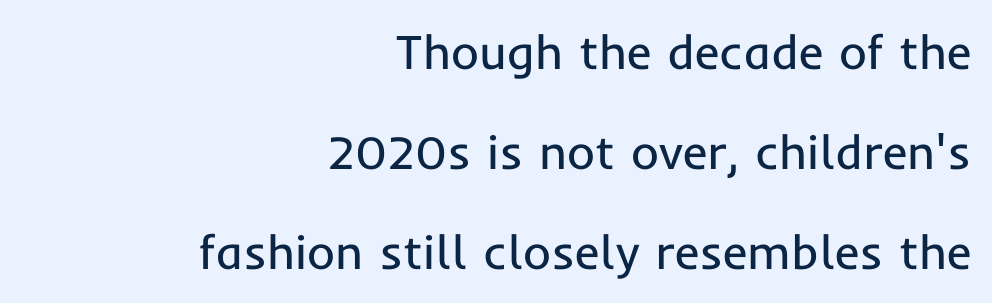
Q: Is the text bold? A: No.
Q: Is the text italic (slanted)? A: No, it is upright.
Q: Is the typeface a serif or a sans-serif typeface? A: Sans-serif.
Q: Is the text underlined? A: No.
Q: How is the paragraph aligned? A: Right-aligned.
Q: Is the spacing between letters normal or unusually wide? A: Normal.
Q: Is the spacing between lines tight, normal or loose? A: Loose.
Q: Width (condensed, normal, or wide)? A: Normal.
Q: Stroke contrast? A: Low.
Q: x-height? A: Medium.
Q: Monospaced? A: No.
